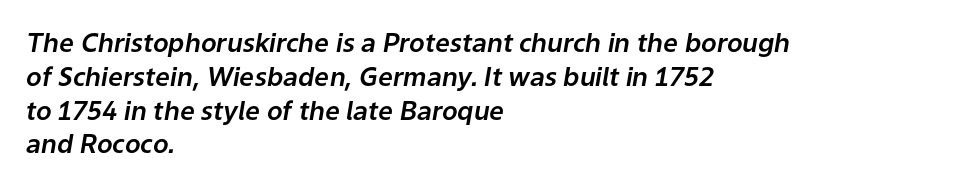
The image shows 26 px text type, italic (leaning right); set left-aligned, normal line spacing (1.3x), normal letter spacing, not underlined.
